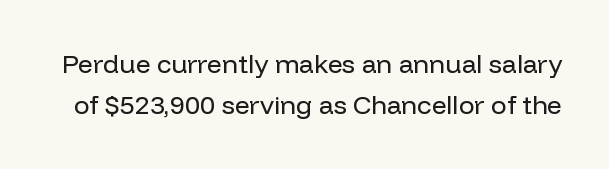
{"italic": "no", "bold": "no", "underline": "no", "line_spacing": "normal", "line_spacing_ratio": 1.59, "letter_spacing": "normal", "letter_spacing_em": 0.0, "glyph_px": 26}
